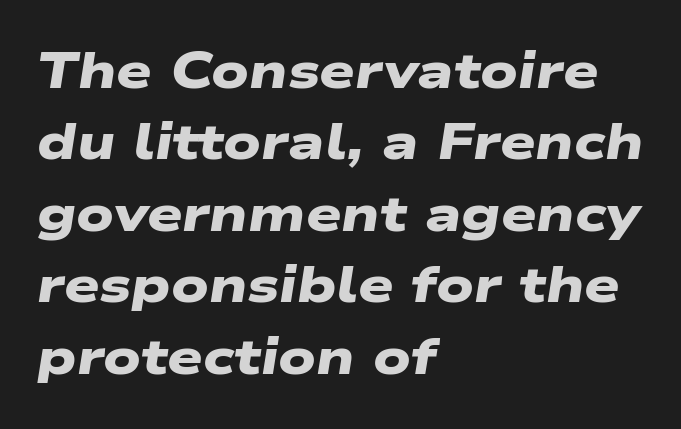
{"serif": "no", "bold": "yes", "weight": "heavy", "width": "wide", "stroke_contrast": "low", "x_height": "medium", "monospaced": "no", "underline": "no", "align": "left", "line_spacing": "normal", "line_spacing_ratio": 1.43, "letter_spacing": "normal", "letter_spacing_em": 0.0, "glyph_px": 50}
